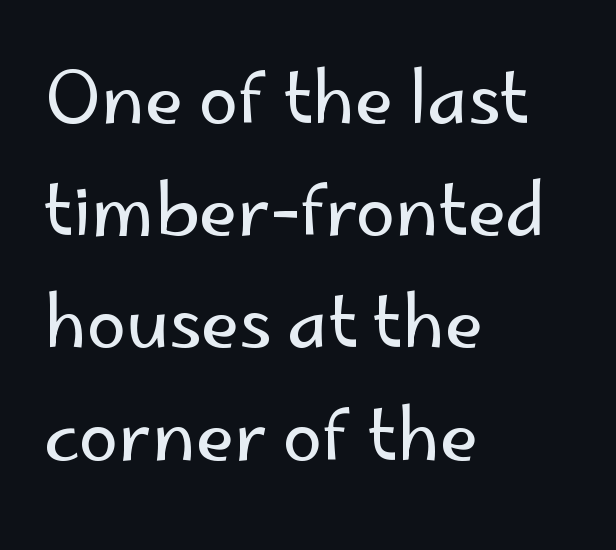
Check where the strokes stop: nothing finishes them off — pure sans. Stroke mass is kept to a normal reading level or below. Students, observe: this is what conventionally led text looks like. The letters stand straight up with perfectly vertical stems.
